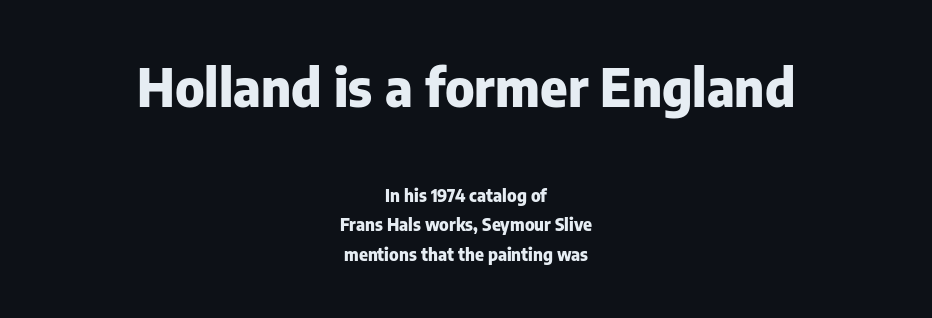
The image shows 52 px heavy sans-serif type, upright; set centered, line spacing 1.72x, normal letter spacing, not underlined; the first (top) block is 3.06x larger; low stroke contrast and a medium x-height.
